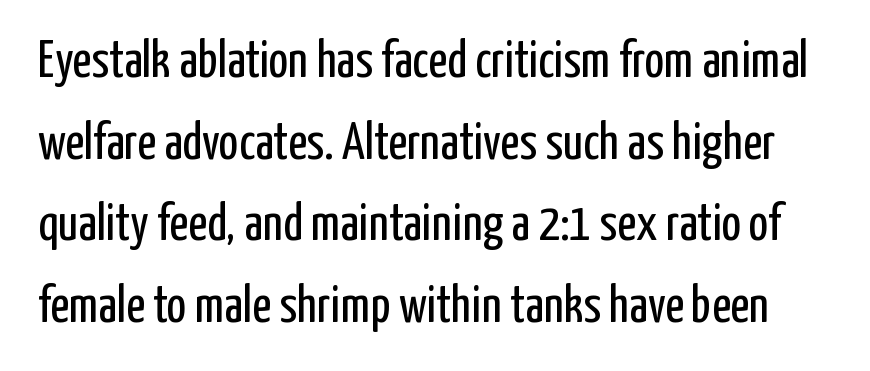
The image shows 52 px regular-weight, condensed sans-serif type, upright; set normal line spacing (1.57x), normal letter spacing, not underlined; low stroke contrast and a medium x-height.
